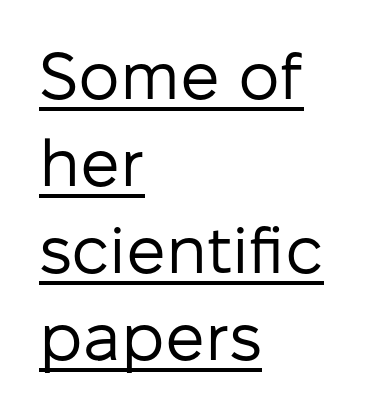
Does the leading feel generous? No, just average. You could call the tracking neutral — neither tight nor loose. Look at the bottom of the vertical strokes: they stop flat, with no serifs. Looks like regular typesetting: each glyph gets only the width it needs. The weight would be labelled regular, book, light, or lighter still.
